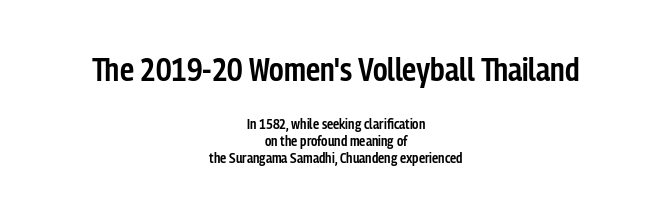
Q: Is the text bold? A: Semi-bold.
Q: Is the text italic (slanted)? A: No, it is upright.
Q: Is the typeface a serif or a sans-serif typeface? A: Sans-serif.
Q: Is the text underlined? A: No.
Q: How is the paragraph aligned? A: Centered.
Q: Is the spacing between letters normal or unusually wide? A: Normal.
Q: Which block of text is set in a larger size, the first (top) or the second (bottom)? A: The first (top) one.
Q: Width (condensed, normal, or wide)? A: Condensed.
Q: Stroke contrast? A: Low.
Q: x-height? A: Medium.
Q: Monospaced? A: No.
